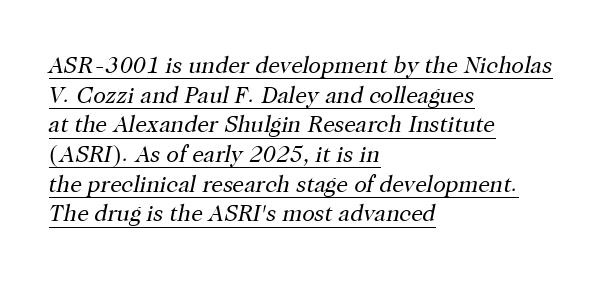
{"italic": "yes", "lean": "right", "slant_degrees": 12, "bold": "no", "underline": "yes", "align": "left", "line_spacing": "normal", "line_spacing_ratio": 1.29, "letter_spacing": "normal", "letter_spacing_em": 0.0, "glyph_px": 23}
